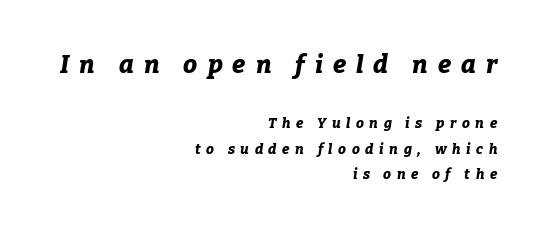
Does the bottom block carry the larger type? No, the top block does. A student would call this right alignment; a typographer would say flush right, rag left. The baseline area is clear. Look at the stroke-to-counter ratio: heavy, a bold. The face used here has a pronounced slope to its letters.
